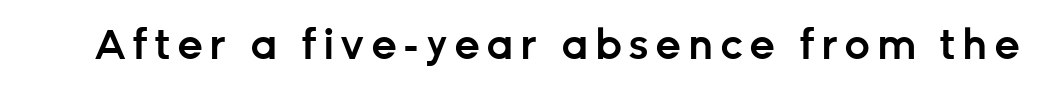
The image shows 41 px semibold sans-serif type, upright; set not underlined; low stroke contrast and a medium x-height.
